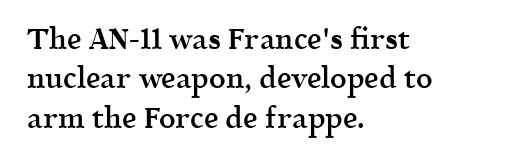
The image shows 29 px semibold serif type, upright; set left-aligned, normal line spacing (1.36x), normal letter spacing, not underlined; a medium x-height.
